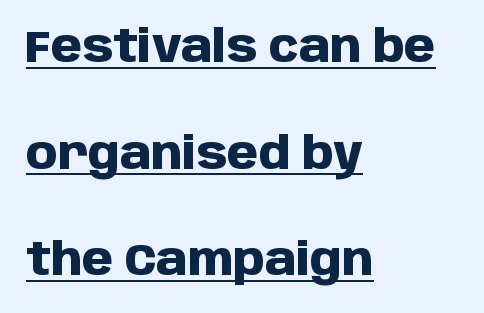
Q: Is the text bold? A: Yes.
Q: Is the text italic (slanted)? A: No, it is upright.
Q: Is the typeface a serif or a sans-serif typeface? A: Sans-serif.
Q: Is the text underlined? A: Yes.
Q: How is the paragraph aligned? A: Left-aligned.
Q: Is the spacing between letters normal or unusually wide? A: Normal.
Q: Is the spacing between lines tight, normal or loose? A: Loose.
Q: Width (condensed, normal, or wide)? A: Normal.
Q: Stroke contrast? A: Low.
Q: x-height? A: Large.
Q: Monospaced? A: No.
